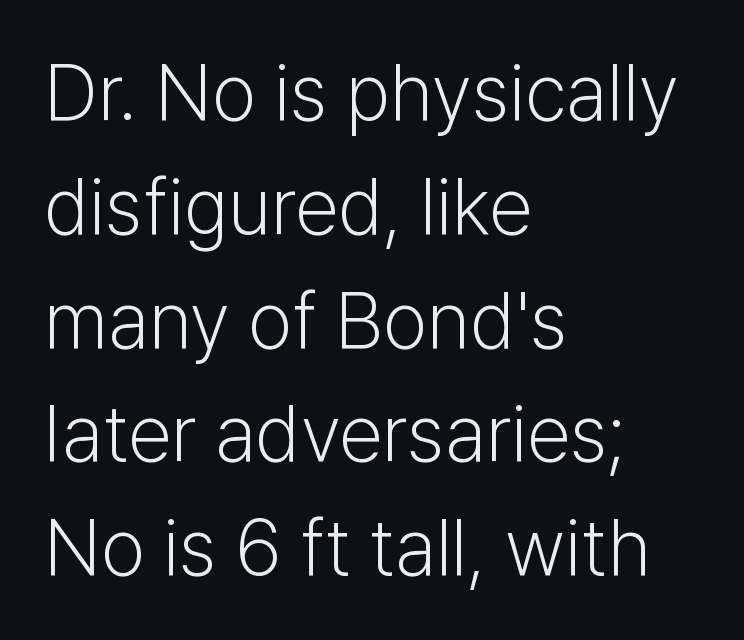
Nothing unusual about the tracking: characters are spaced as the font intends. Italic? Not at all — the glyphs are vertical. The foot of each line stays bare and open. Is the stroke heavy? The answer is a plain regular-or-lighter.
